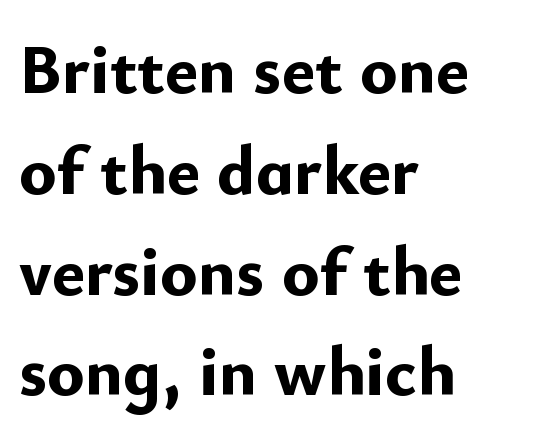
The image shows 70 px bold sans-serif type, upright; set left-aligned, normal line spacing (1.44x), normal letter spacing, not underlined; low stroke contrast and a small x-height.
